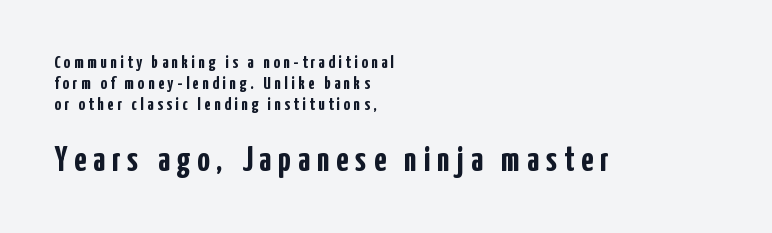
{"serif": "no", "italic": "no", "bold": "yes", "weight": "semibold", "width": "condensed", "stroke_contrast": "low", "x_height": "medium", "monospaced": "no", "underline": "no", "align": "left", "line_spacing_ratio": 1.17, "letter_spacing": "wide", "letter_spacing_em": 0.2, "larger_block": "second", "size_ratio": 1.94, "glyph_px": 35}
